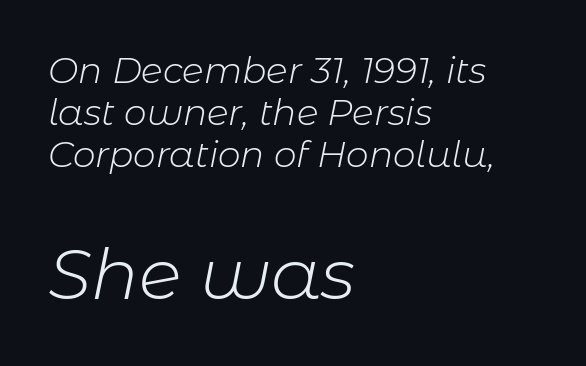
The image shows 71 px light type, italic (leaning right); set left-aligned, line spacing 1.16x, normal letter spacing, not underlined; the second (bottom) block is 1.97x larger; low stroke contrast and a medium x-height.
